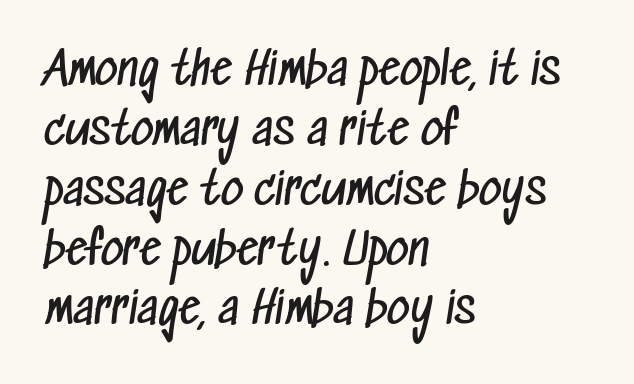
{"serif": "no", "bold": "no", "weight": "regular", "width": "condensed", "stroke_contrast": "low", "x_height": "medium", "monospaced": "no", "underline": "no", "align": "left", "line_spacing": "normal", "line_spacing_ratio": 1.36, "letter_spacing": "normal", "letter_spacing_em": 0.0, "glyph_px": 44}
